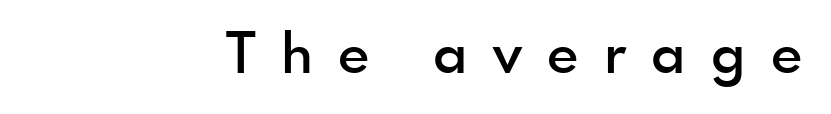
Q: Is the text bold? A: Semi-bold.
Q: Is the text italic (slanted)? A: No, it is upright.
Q: Is the typeface a serif or a sans-serif typeface? A: Sans-serif.
Q: Is the text underlined? A: No.
Q: How is the paragraph aligned? A: Right-aligned.
Q: Is the spacing between letters normal or unusually wide? A: Unusually wide.
Q: Width (condensed, normal, or wide)? A: Normal.
Q: x-height? A: Small.
Q: Monospaced? A: No.
